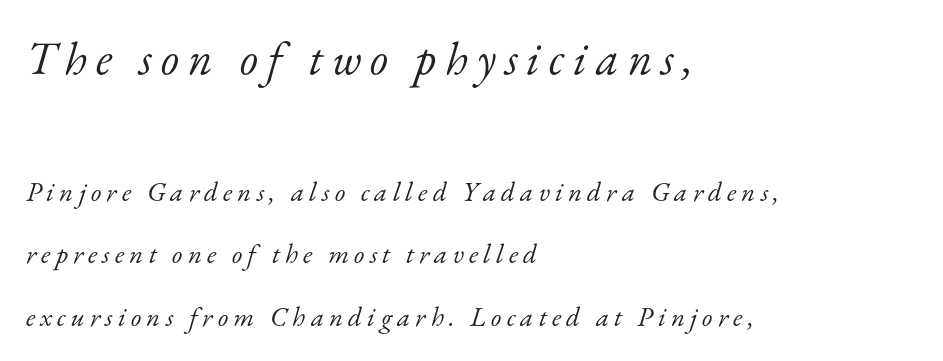
The image shows 47 px light serif type, italic (leaning right); set left-aligned, loose line spacing (2.32x), not underlined; the first (top) block is 1.74x larger; low stroke contrast and a small x-height.
